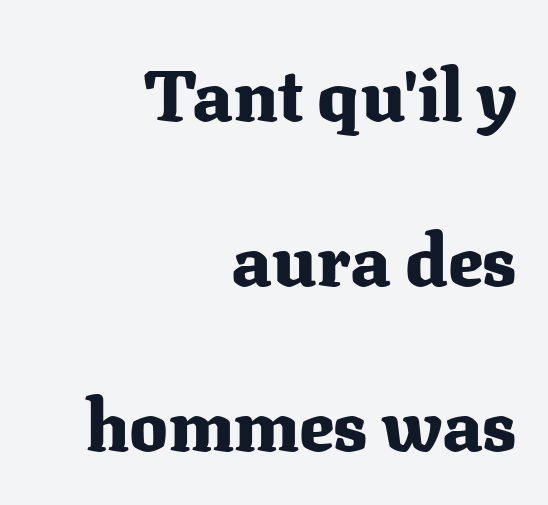
Typographic density is high because the face is bold. Spacing verdict: proportional, widths tailored to each character. Check under the words: just untouched page. The vertical gap from one line to the next is large. Serif or sans? Serif — the stroke terminals have little feet. The specimen reads as upright at a glance.
